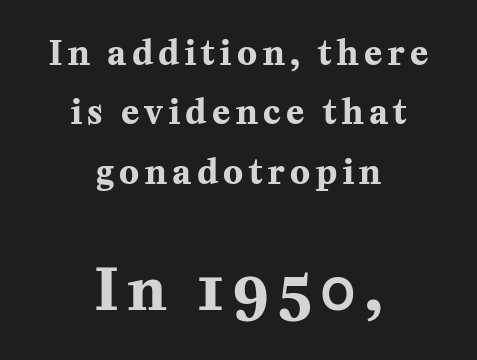
Ascenders rise straight up at ninety degrees. These two chunks differ in scale, with the bottom chunk taking the larger measure. The text was rendered using a seriffed face with decorative stroke endings. The area under the type is left untouched.
